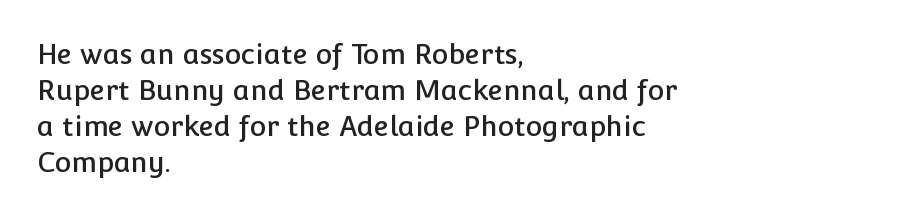
Q: Is the text italic (slanted)? A: No, it is upright.
Q: Is the typeface a serif or a sans-serif typeface? A: Sans-serif.
Q: Is the text underlined? A: No.
Q: How is the paragraph aligned? A: Left-aligned.
Q: Is the spacing between letters normal or unusually wide? A: Normal.
Q: Is the spacing between lines tight, normal or loose? A: Normal.
Q: Width (condensed, normal, or wide)? A: Normal.
Q: Stroke contrast? A: Low.
Q: x-height? A: Medium.
Q: Monospaced? A: No.
